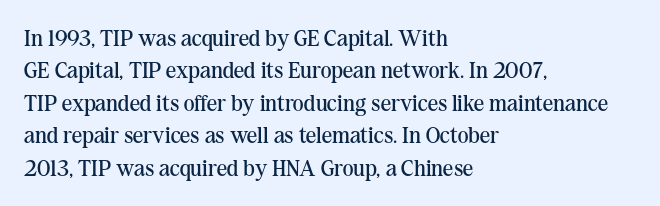
The image shows 23 px text type, upright; set left-aligned, normal line spacing (1.41x), normal letter spacing, not underlined.
